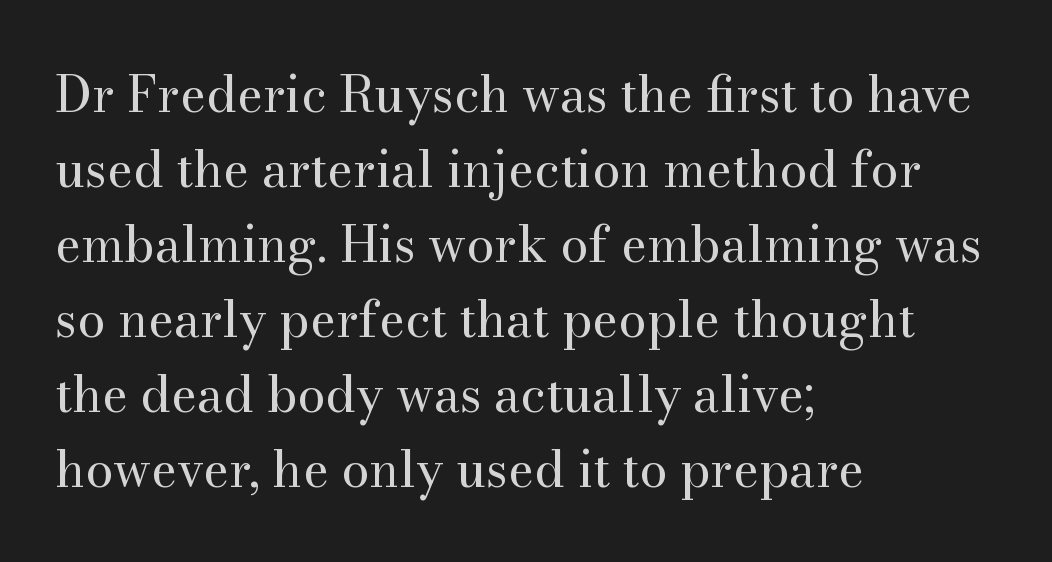
{"serif": "yes", "italic": "no", "bold": "no", "weight": "regular", "width": "normal", "stroke_contrast": "medium", "x_height": "small", "monospaced": "no", "underline": "no", "align": "left", "line_spacing": "normal", "line_spacing_ratio": 1.5, "letter_spacing": "normal", "letter_spacing_em": 0.0, "glyph_px": 50}
